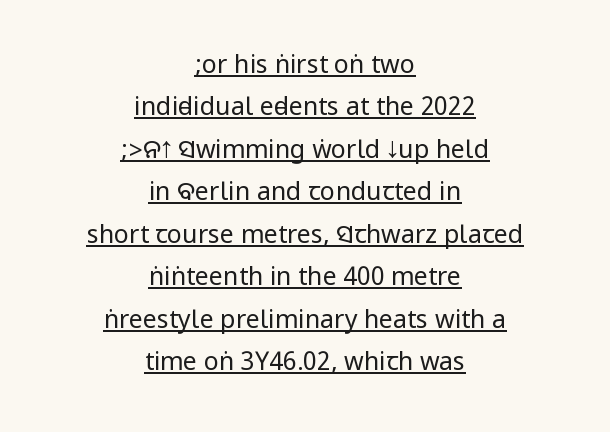
The image shows 25 px text type, upright; set centered, normal line spacing (1.7x), normal letter spacing, underlined.
